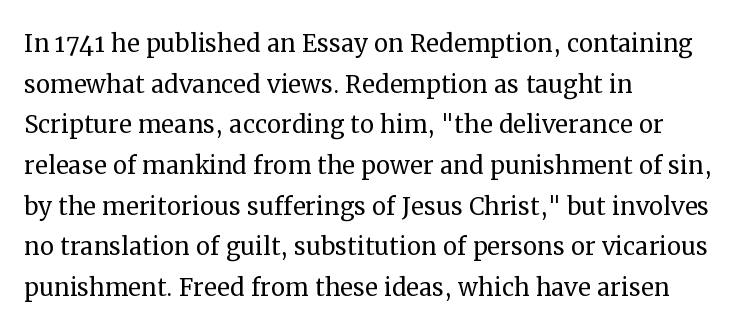
Q: Is the text bold? A: No.
Q: Is the text italic (slanted)? A: No, it is upright.
Q: Is the typeface a serif or a sans-serif typeface? A: Serif.
Q: Is the text underlined? A: No.
Q: How is the paragraph aligned? A: Left-aligned.
Q: Is the spacing between letters normal or unusually wide? A: Normal.
Q: Is the spacing between lines tight, normal or loose? A: Normal.
Q: Width (condensed, normal, or wide)? A: Normal.
Q: Stroke contrast? A: Medium.
Q: x-height? A: Medium.
Q: Monospaced? A: No.
